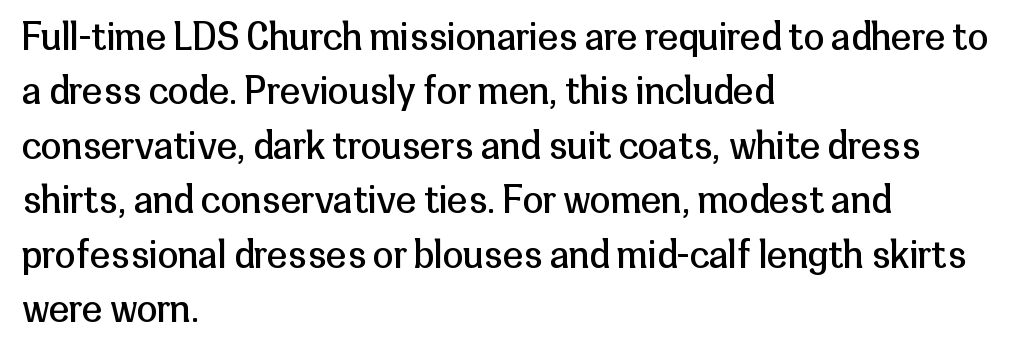
{"serif": "no", "italic": "no", "bold": "no", "weight": "regular", "width": "normal", "stroke_contrast": "low", "x_height": "medium", "monospaced": "no", "underline": "no", "align": "left", "line_spacing": "normal", "line_spacing_ratio": 1.47, "letter_spacing": "normal", "letter_spacing_em": 0.0, "glyph_px": 37}
